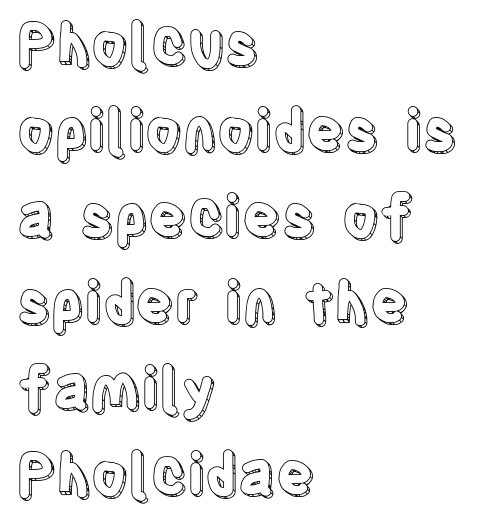
The image shows 57 px condensed type, upright; set left-aligned, normal line spacing (1.51x), normal letter spacing, not underlined; a large x-height.
